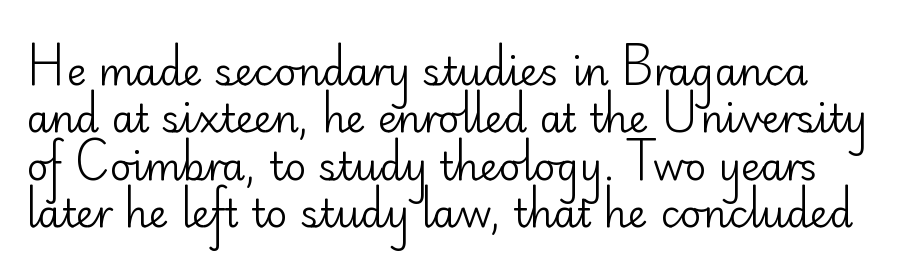
These lines are rendered in a variable-pitch font. The strokes carry an ordinary text weight at most. Is there any slant? The stems are plumb. Nothing sits at the stroke ends, so this counts as sans-serif. One glance says typical: line gaps are just what's usual.
